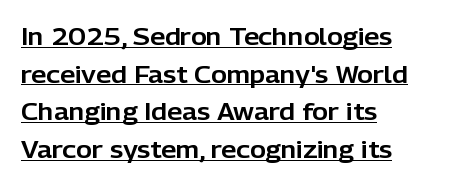
The image shows 24 px text type, upright; set left-aligned, normal line spacing (1.57x), normal letter spacing, underlined.
